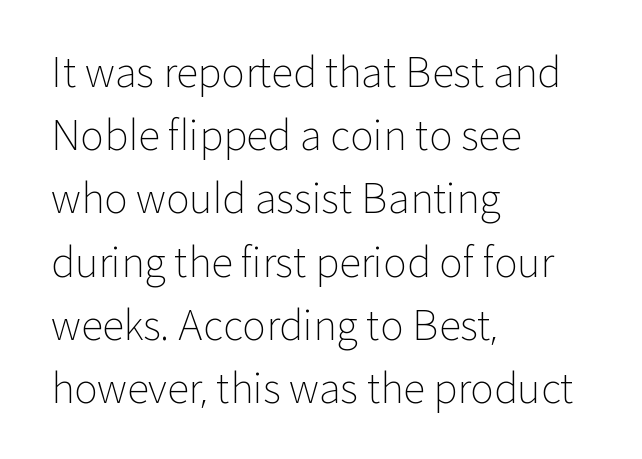
{"serif": "no", "italic": "no", "bold": "no", "weight": "light", "width": "normal", "stroke_contrast": "low", "x_height": "medium", "monospaced": "no", "underline": "no", "align": "left", "line_spacing": "normal", "line_spacing_ratio": 1.58, "letter_spacing": "normal", "letter_spacing_em": 0.0, "glyph_px": 40}
